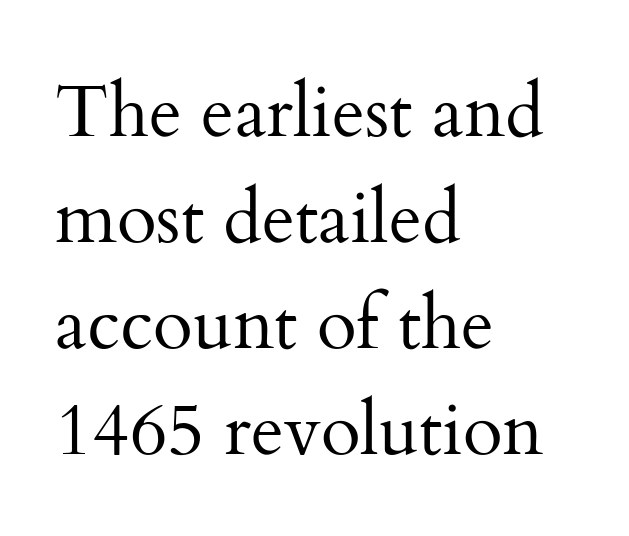
The image shows 73 px regular-weight serif type, upright; set left-aligned, normal line spacing (1.45x), normal letter spacing, not underlined; medium stroke contrast and a small x-height.
